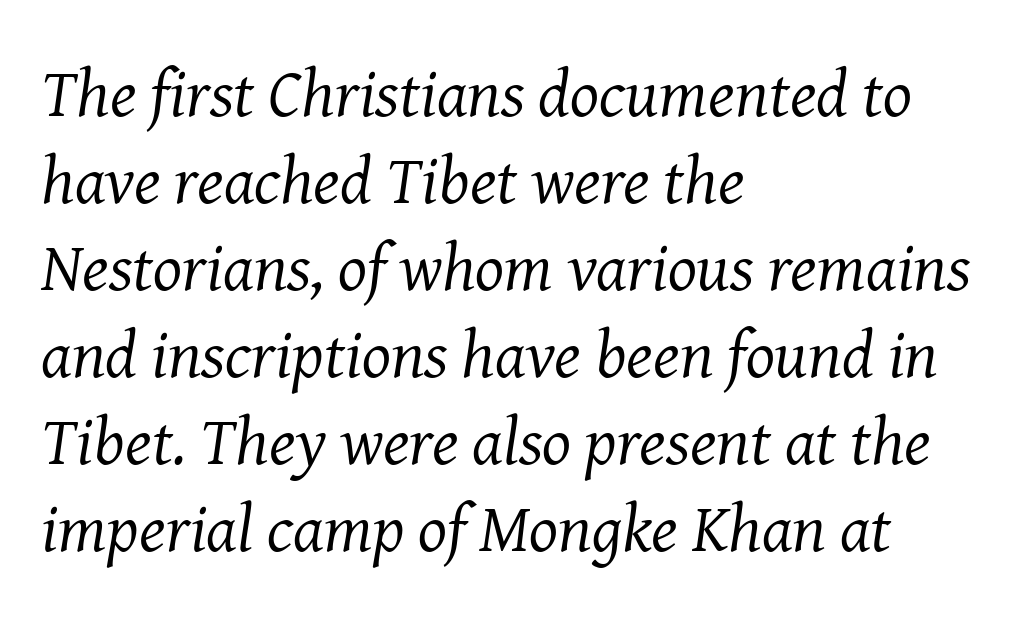
Q: Is the text bold? A: No.
Q: Is the text italic (slanted)? A: Yes, it leans right by about 8 degrees.
Q: Is the typeface a serif or a sans-serif typeface? A: Serif.
Q: Is the text underlined? A: No.
Q: How is the paragraph aligned? A: Left-aligned.
Q: Is the spacing between letters normal or unusually wide? A: Normal.
Q: Is the spacing between lines tight, normal or loose? A: Normal.
Q: Width (condensed, normal, or wide)? A: Normal.
Q: Stroke contrast? A: Medium.
Q: x-height? A: Medium.
Q: Monospaced? A: No.
